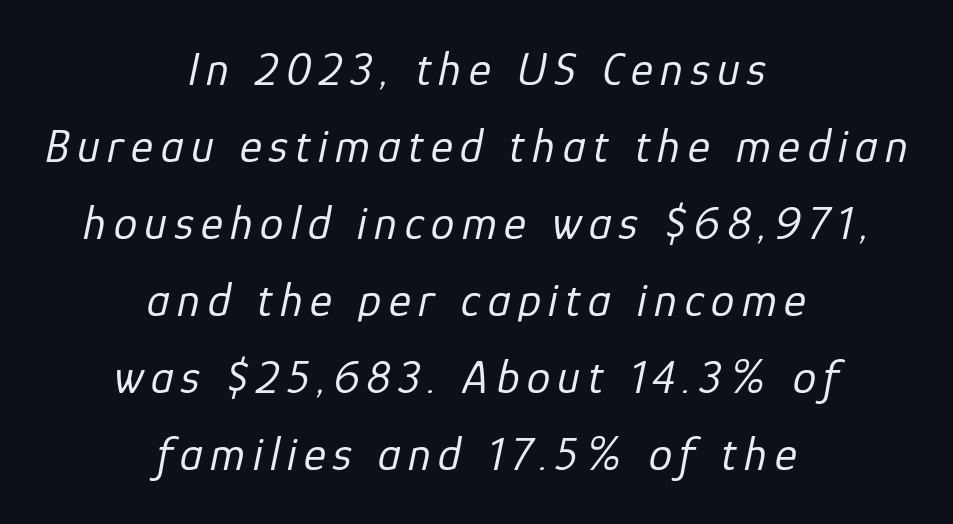
Counters stay open thanks to moderate or lighter strokes. Layout note: lines centered. You could not count columns in this text — the font is proportionally spaced. The vertical gap from one line to the next is medium.
